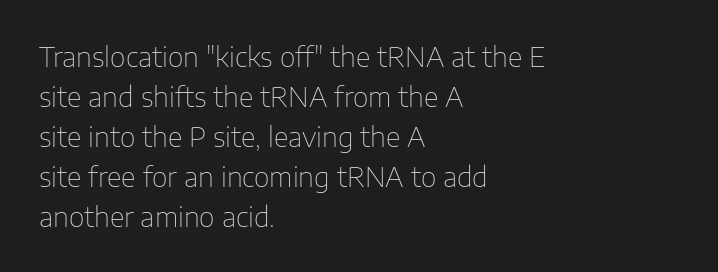
{"italic": "no", "bold": "no", "underline": "no", "align": "left", "line_spacing": "normal", "line_spacing_ratio": 1.48, "letter_spacing": "normal", "letter_spacing_em": 0.0, "glyph_px": 27}
